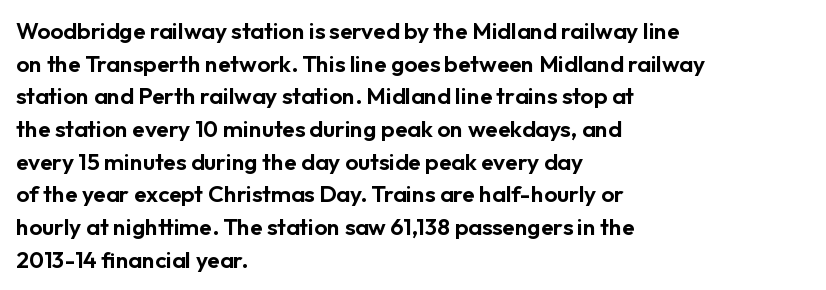
Q: Is the text italic (slanted)? A: No, it is upright.
Q: Is the text underlined? A: No.
Q: How is the paragraph aligned? A: Left-aligned.
Q: Is the spacing between letters normal or unusually wide? A: Normal.
Q: Is the spacing between lines tight, normal or loose? A: Normal.
